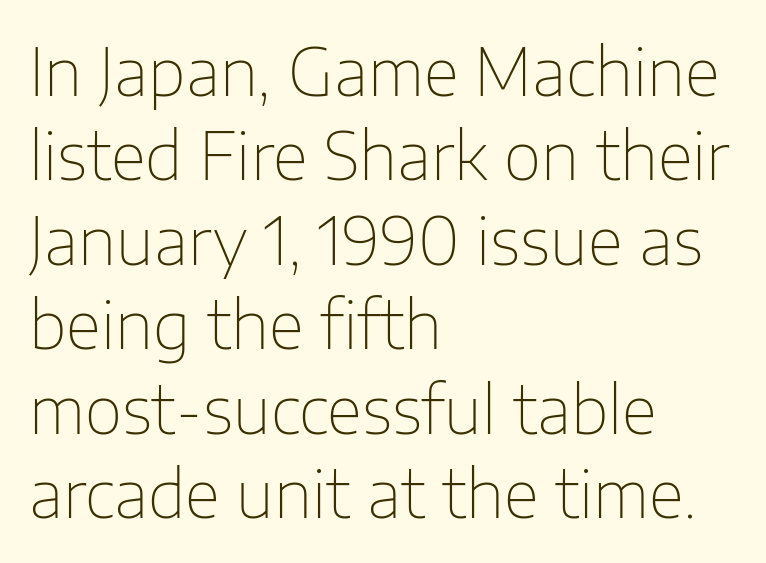
Where is the straight margin? On the left. Stroke terminals: plain, sans-serif. The weight would be labelled regular, book, light, or lighter still. Varying glyph widths throughout — classic text-font behaviour. One glance says typical: line gaps are just what's usual.
